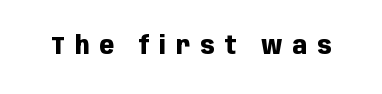
{"italic": "no", "bold": "yes", "underline": "no", "letter_spacing": "wide", "letter_spacing_em": 0.41, "glyph_px": 24}
